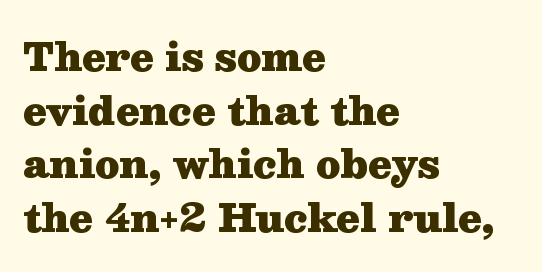
The image shows 38 px heavy, wide serif type, upright; set left-aligned, normal line spacing (1.41x), normal letter spacing, not underlined; medium stroke contrast and a medium x-height.
